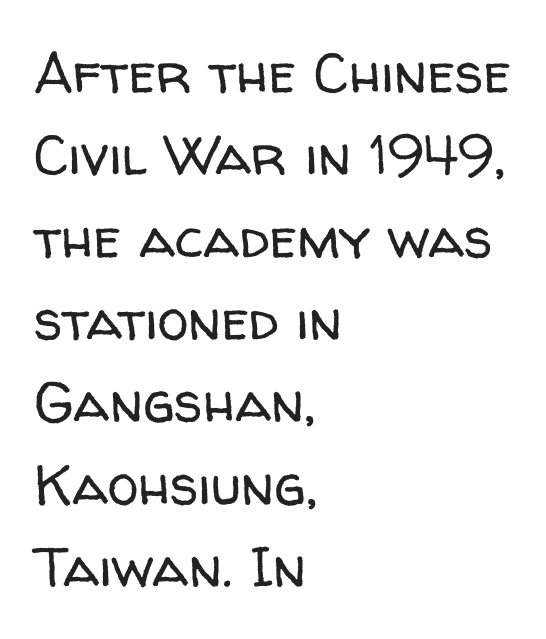
{"serif": "no", "italic": "no", "bold": "no", "weight": "regular", "width": "normal", "stroke_contrast": "low", "x_height": "medium", "monospaced": "no", "underline": "no", "align": "left", "line_spacing": "normal", "line_spacing_ratio": 1.47, "letter_spacing": "normal", "letter_spacing_em": 0.0, "glyph_px": 56}
